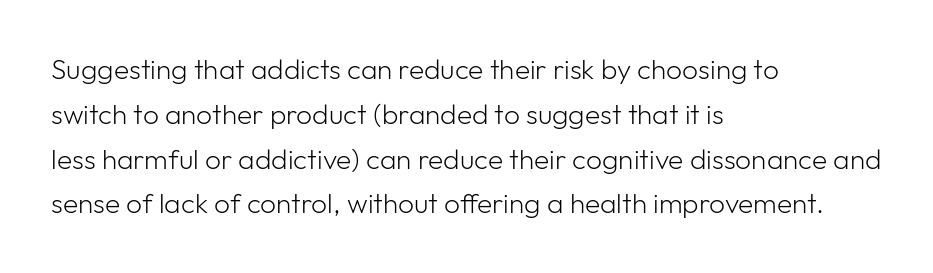
Look at the tracking — it's just the regular setting, nothing added. This reads as an unemphasized weight, regular at the heaviest. Nothing sits at the stroke ends, so this counts as sans-serif. The space directly below the letters is spotless.
